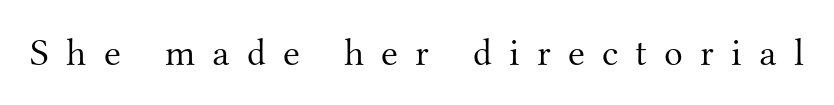
The image shows 39 px light serif type, upright; set unusually wide letter spacing (+0.44 em), not underlined; medium stroke contrast and a small x-height.
